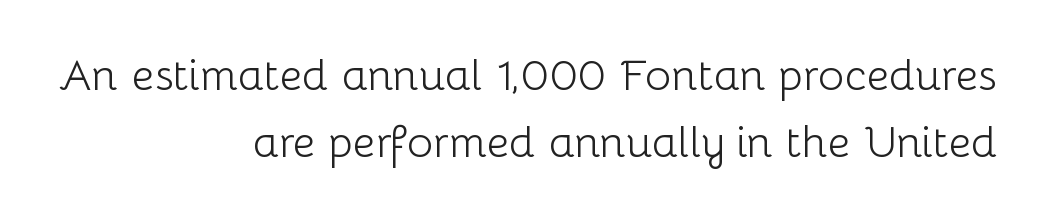
{"serif": "no", "italic": "no", "bold": "no", "weight": "light", "width": "normal", "stroke_contrast": "low", "x_height": "medium", "monospaced": "no", "underline": "no", "align": "right", "line_spacing": "normal", "line_spacing_ratio": 1.53, "letter_spacing": "normal", "letter_spacing_em": 0.0, "glyph_px": 44}
